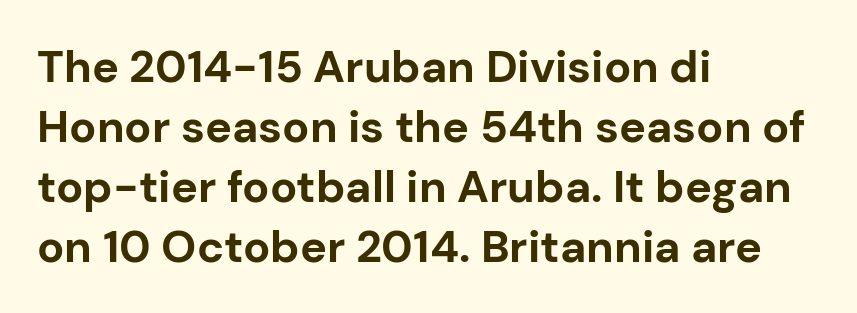
The image shows 45 px bold sans-serif type, upright; set left-aligned, normal line spacing (1.33x), normal letter spacing, not underlined; low stroke contrast and a medium x-height.
